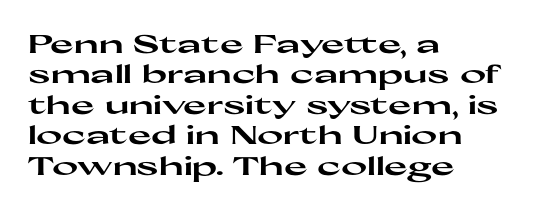
Each line starts at the same left margin while the right side varies. Words appear dense and cohesive because spacing is normal. What weight is shown? A full bold with thick strokes. Nope, not italic — everything's standing straight.
